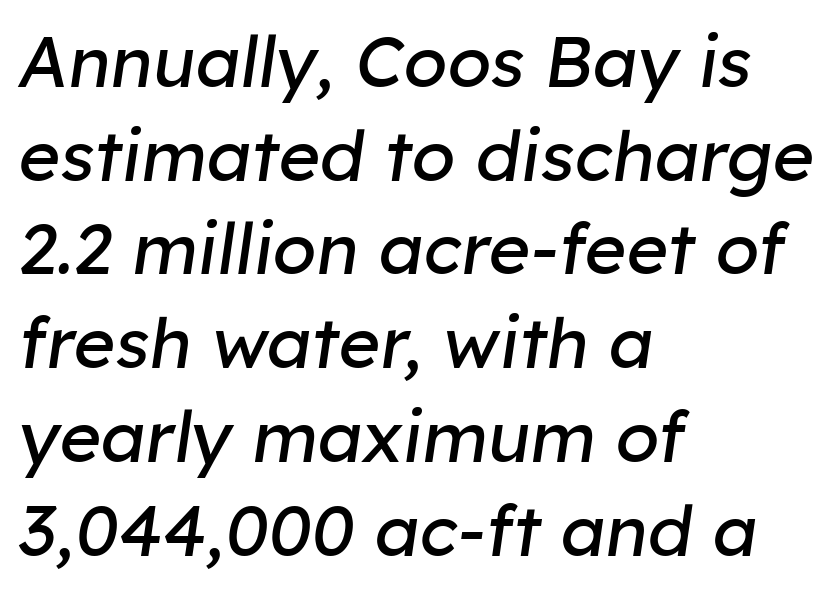
The image shows 71 px regular-weight type, italic (leaning right); set left-aligned, normal line spacing (1.32x), normal letter spacing, not underlined; low stroke contrast and a medium x-height.
